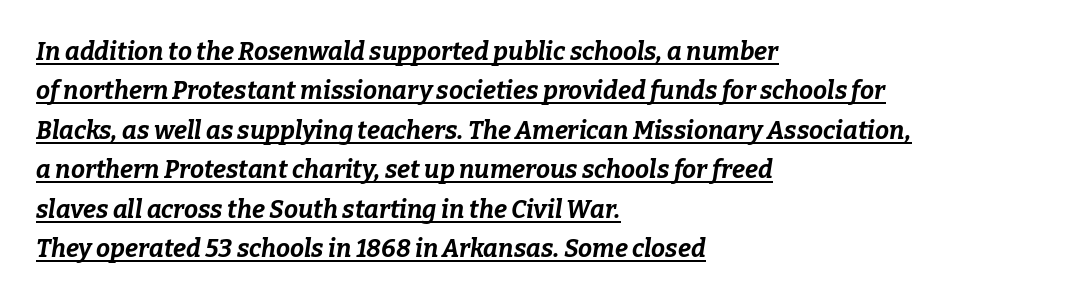
{"italic": "yes", "lean": "right", "slant_degrees": 9, "bold": "yes", "underline": "yes", "align": "left", "line_spacing": "normal", "line_spacing_ratio": 1.58, "letter_spacing": "normal", "letter_spacing_em": 0.0, "glyph_px": 25}
